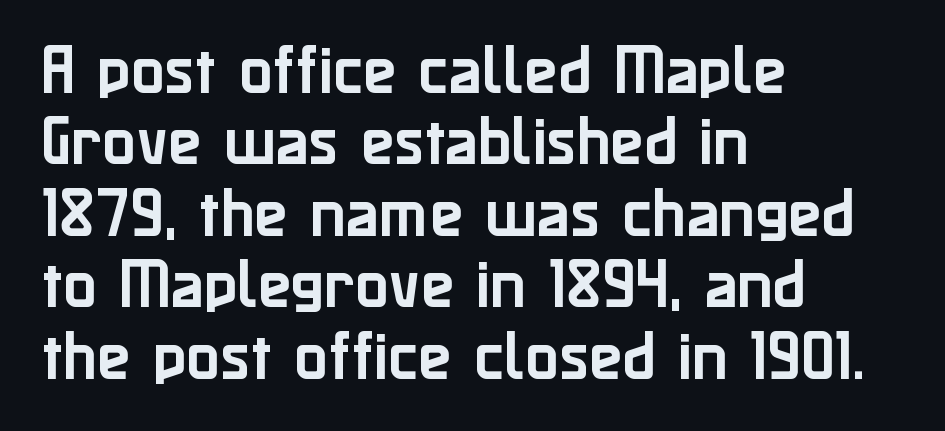
Type without underlining. Evenly set lines give the paragraph a standard silhouette. Think of a printed novel: that variable character pitch is what you see here. This is the regular roman posture of the typeface. The lines are quadded left. The typeface chosen for these lines omits serifs.
